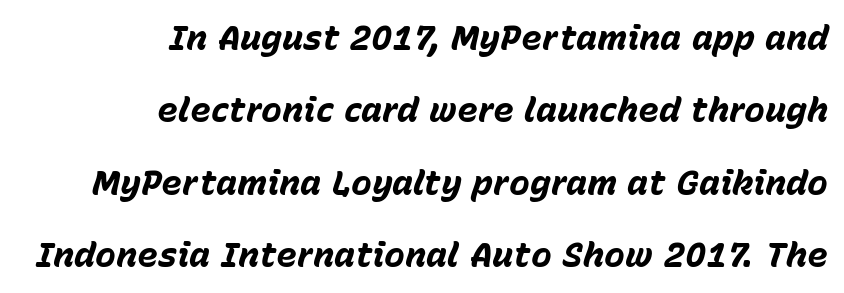
Q: Is the text bold? A: Yes.
Q: Is the text italic (slanted)? A: Yes, it leans right by about 15 degrees.
Q: Is the text underlined? A: No.
Q: How is the paragraph aligned? A: Right-aligned.
Q: Is the spacing between letters normal or unusually wide? A: Normal.
Q: Is the spacing between lines tight, normal or loose? A: Loose.
Q: Width (condensed, normal, or wide)? A: Normal.
Q: Stroke contrast? A: Low.
Q: x-height? A: Medium.
Q: Monospaced? A: No.
